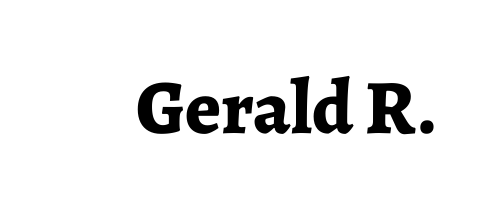
Q: Is the text bold? A: Yes.
Q: Is the text italic (slanted)? A: No, it is upright.
Q: Is the typeface a serif or a sans-serif typeface? A: Serif.
Q: Is the text underlined? A: No.
Q: Is the spacing between letters normal or unusually wide? A: Normal.
Q: Width (condensed, normal, or wide)? A: Normal.
Q: Stroke contrast? A: Low.
Q: x-height? A: Medium.
Q: Monospaced? A: No.
